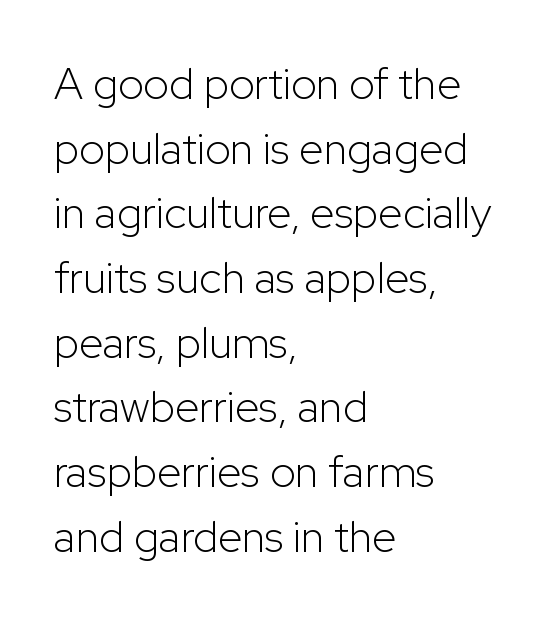
Students, note that the glyphs here touch the page at normal intervals. Compared with a centered layout, this one pins lines to the left instead. This block has exactly the height ordinary leading produces. The glyphs in this specimen are sans serif. Tall strokes in this sample are plumb rather than angled. Think of a printed novel: that variable character pitch is what you see here.
